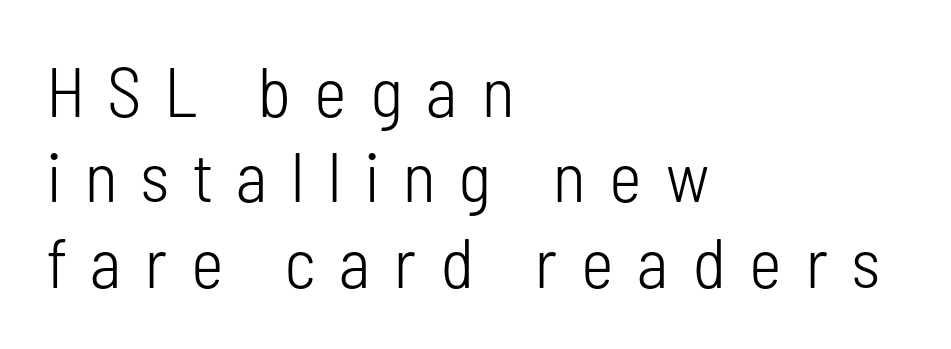
{"serif": "no", "italic": "no", "bold": "no", "weight": "light", "width": "condensed", "stroke_contrast": "low", "x_height": "medium", "monospaced": "no", "underline": "no", "align": "left", "line_spacing_ratio": 1.22, "letter_spacing": "wide", "letter_spacing_em": 0.34, "glyph_px": 70}
